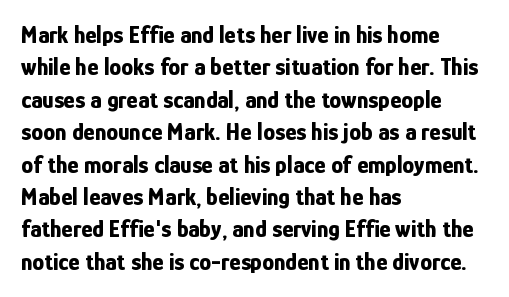
The image shows 24 px bold type, upright; set left-aligned, normal line spacing (1.35x), normal letter spacing, not underlined.
